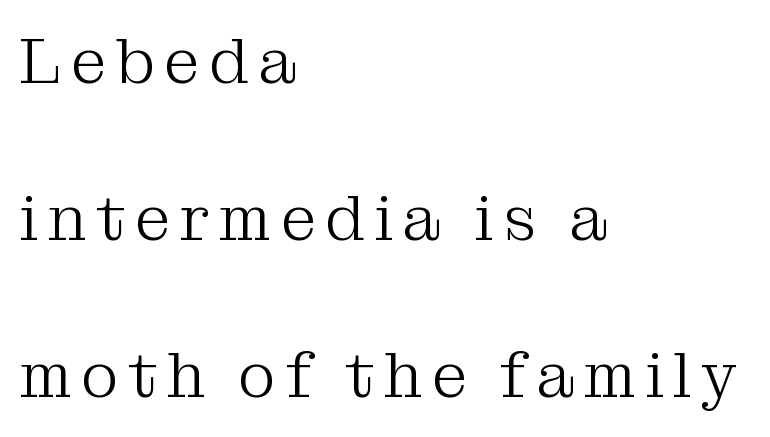
The image shows 64 px light serif type, upright; set left-aligned, loose line spacing (2.45x), not underlined; medium stroke contrast and a medium x-height.
